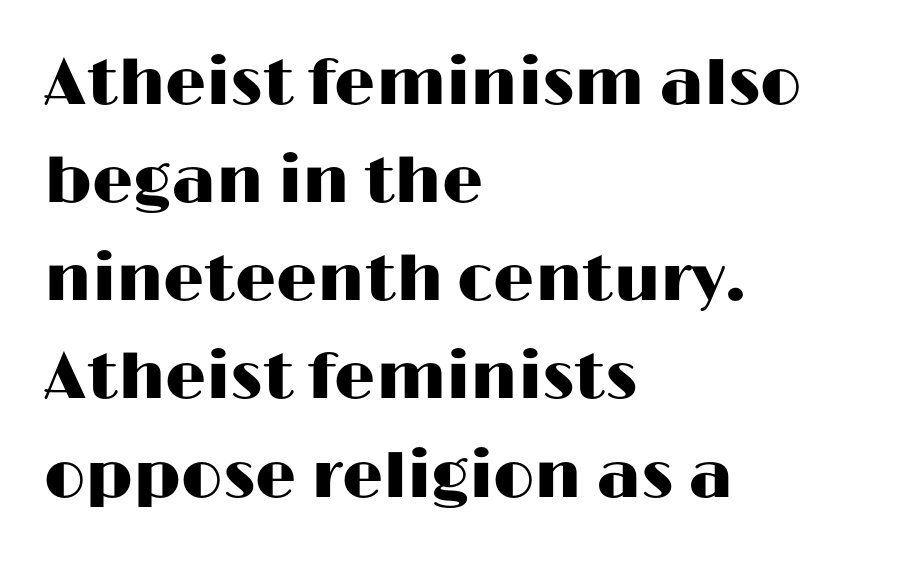
{"serif": "no", "italic": "no", "width": "wide", "stroke_contrast": "high", "x_height": "medium", "monospaced": "no", "underline": "no", "align": "left", "line_spacing": "normal", "line_spacing_ratio": 1.51, "letter_spacing": "normal", "letter_spacing_em": 0.0, "glyph_px": 65}
